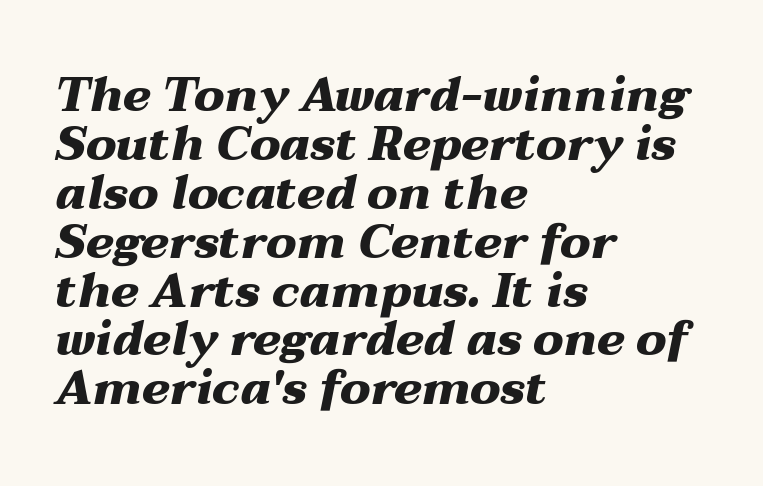
Looks like regular typesetting: each glyph gets only the width it needs. Posture: slanted. Line starts are locked; line ends wander. Only glyphs here, with clear space below each row.
